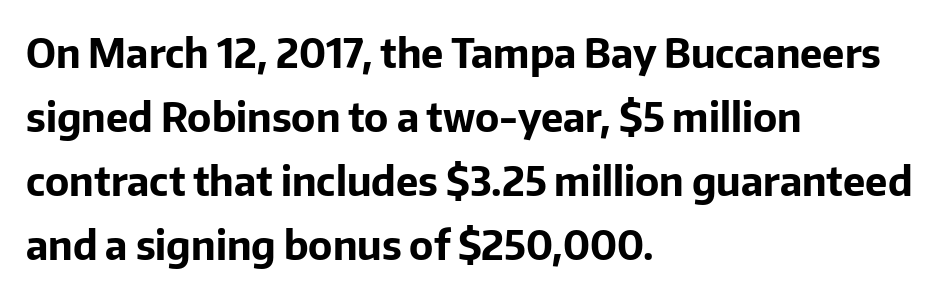
The image shows 40 px bold sans-serif type, upright; set left-aligned, normal line spacing (1.6x), normal letter spacing, not underlined; low stroke contrast and a medium x-height.
